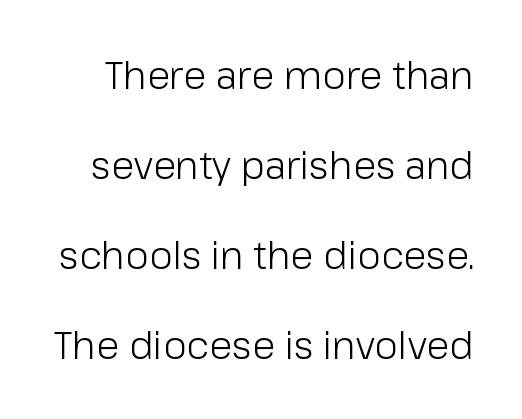
The image shows 38 px light sans-serif type, upright; set loose line spacing (2.37x), normal letter spacing, not underlined; low stroke contrast and a medium x-height.
